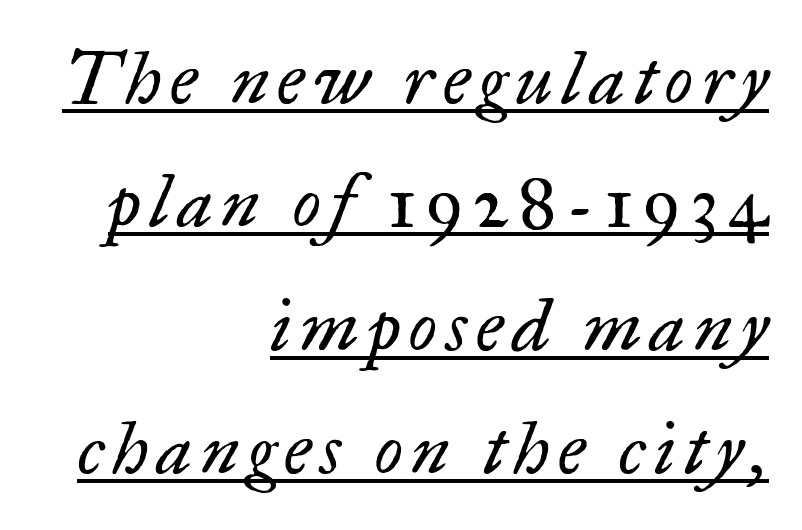
The letters advance in unequal steps, a hallmark of proportional type. Where is the straight margin? On the right. Leading: standard. Look at the bottom of the vertical strokes: they flare into serifs here.
